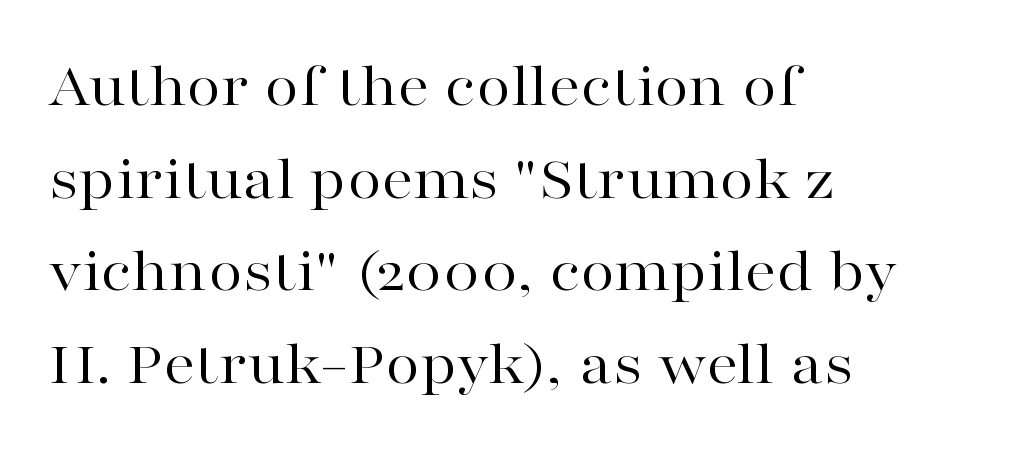
Q: Is the text bold? A: No.
Q: Is the text italic (slanted)? A: No, it is upright.
Q: Is the typeface a serif or a sans-serif typeface? A: Serif.
Q: Is the text underlined? A: No.
Q: How is the paragraph aligned? A: Left-aligned.
Q: Is the spacing between letters normal or unusually wide? A: Normal.
Q: Is the spacing between lines tight, normal or loose? A: Normal.
Q: Width (condensed, normal, or wide)? A: Wide.
Q: Stroke contrast? A: High.
Q: x-height? A: Medium.
Q: Monospaced? A: No.
